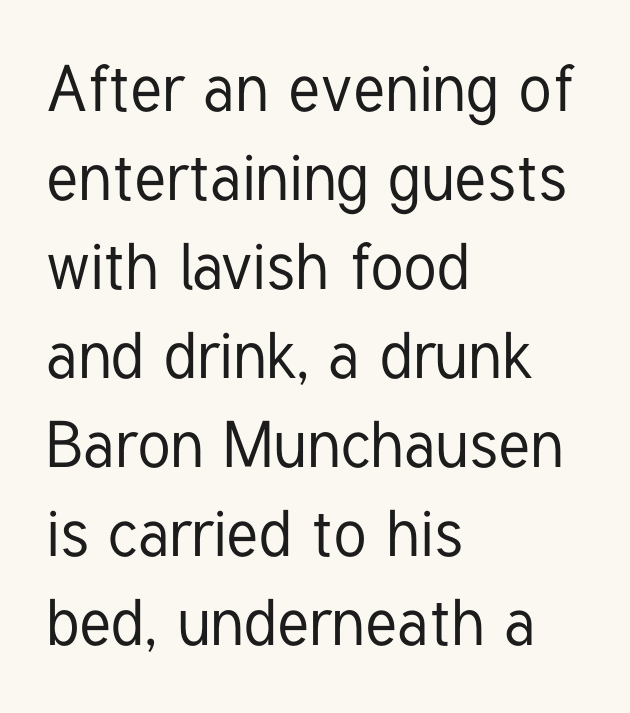
Q: Is the text italic (slanted)? A: No, it is upright.
Q: Is the typeface a serif or a sans-serif typeface? A: Sans-serif.
Q: Is the text underlined? A: No.
Q: How is the paragraph aligned? A: Left-aligned.
Q: Is the spacing between letters normal or unusually wide? A: Normal.
Q: Is the spacing between lines tight, normal or loose? A: Normal.
Q: Width (condensed, normal, or wide)? A: Condensed.
Q: Stroke contrast? A: Low.
Q: x-height? A: Medium.
Q: Monospaced? A: No.
